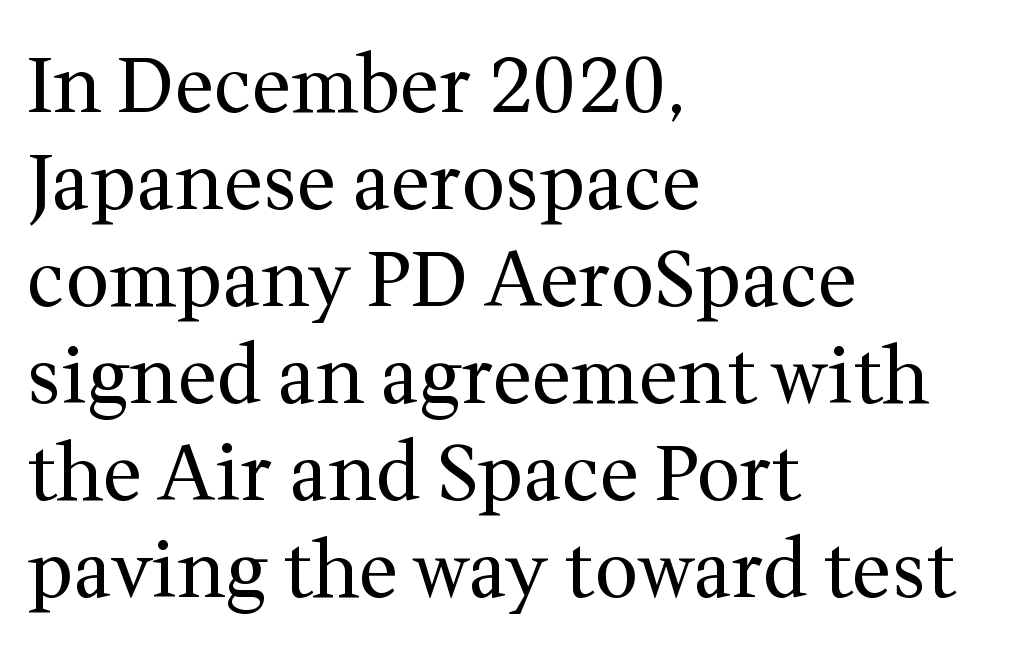
Which margin do the lines hug? The left one — the right edge is uneven. The strip under each line holds only bare page. The typeface chosen for these lines features serifs. Character widths vary here, with narrow letters taking less room than wide ones. The letters stand straight up with perfectly vertical stems. Compared with typical paragraphs, the rows here are spaced about the same.
